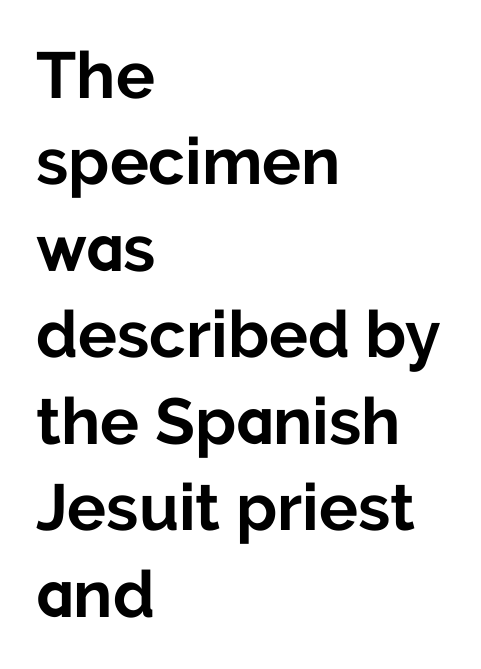
The image shows 65 px bold sans-serif type, upright; set left-aligned, normal line spacing (1.33x), normal letter spacing, not underlined; low stroke contrast and a medium x-height.
